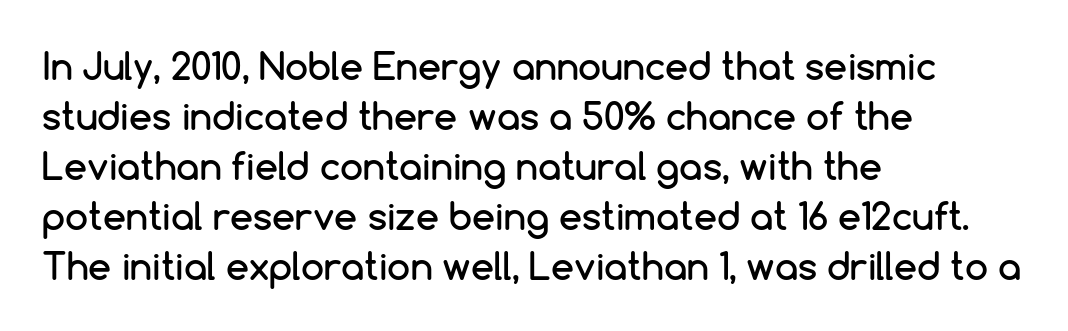
Q: Is the text italic (slanted)? A: No, it is upright.
Q: Is the typeface a serif or a sans-serif typeface? A: Sans-serif.
Q: Is the text underlined? A: No.
Q: How is the paragraph aligned? A: Left-aligned.
Q: Is the spacing between letters normal or unusually wide? A: Normal.
Q: Is the spacing between lines tight, normal or loose? A: Normal.
Q: Width (condensed, normal, or wide)? A: Normal.
Q: Stroke contrast? A: Low.
Q: x-height? A: Medium.
Q: Monospaced? A: No.
